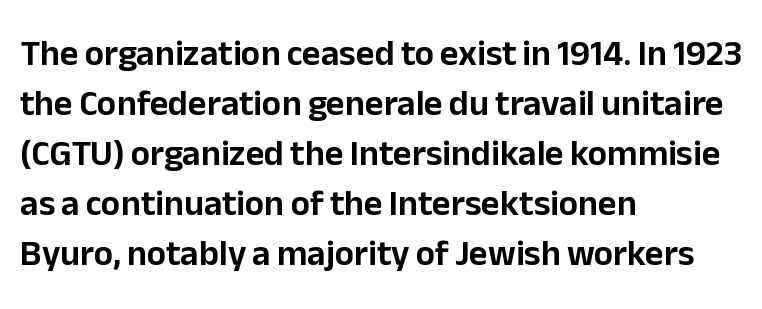
Honestly, the letter spacing is just normal — you wouldn't notice it. What kind of face is this? One without serifs — a sans. When letters stand straight like this, we call the style roman or upright. Rows of type keep a routine distance in the vertical direction.
